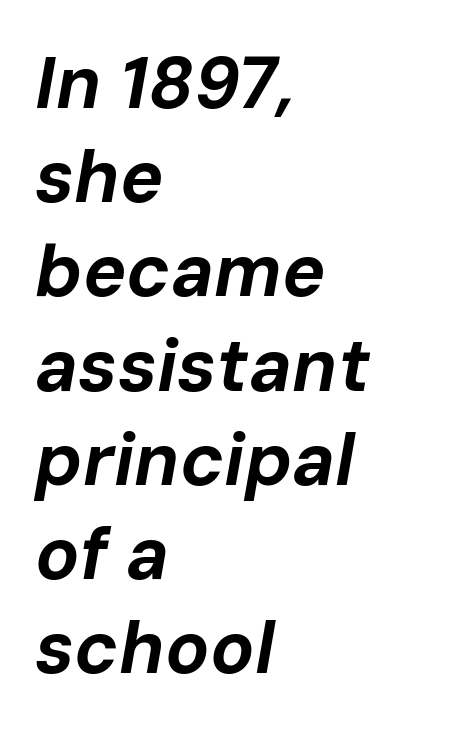
{"italic": "yes", "lean": "right", "slant_degrees": 10, "bold": "yes", "weight": "bold", "width": "normal", "stroke_contrast": "low", "x_height": "medium", "monospaced": "no", "underline": "no", "align": "left", "line_spacing": "normal", "line_spacing_ratio": 1.29, "letter_spacing": "normal", "letter_spacing_em": 0.0, "glyph_px": 73}
